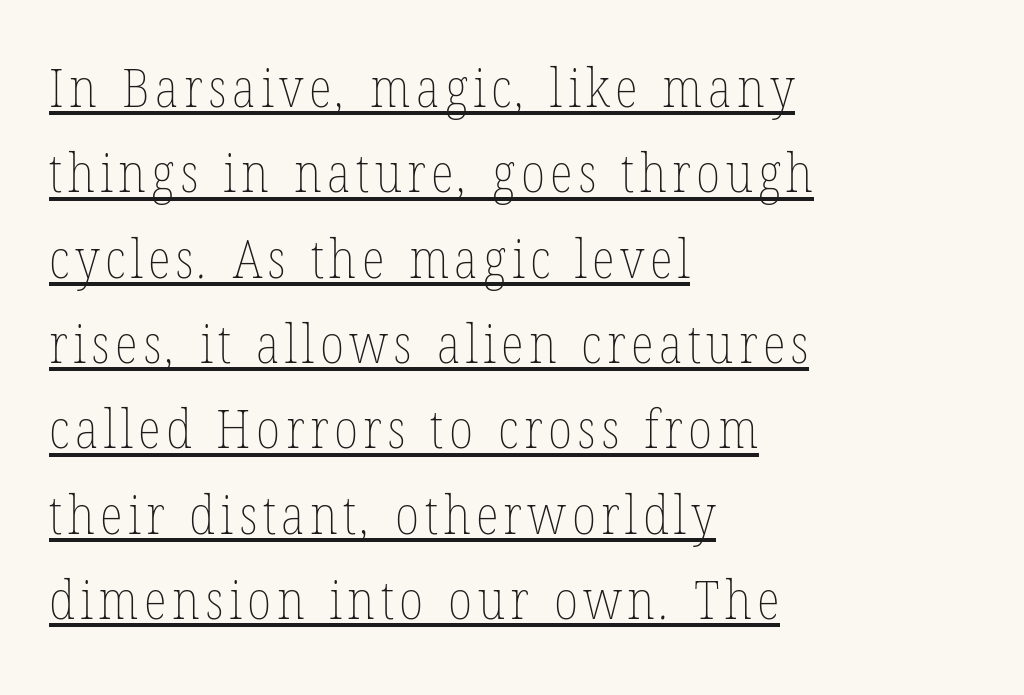
The image shows 54 px thin, condensed type; set left-aligned, normal line spacing (1.58x), underlined; low stroke contrast and a medium x-height.
